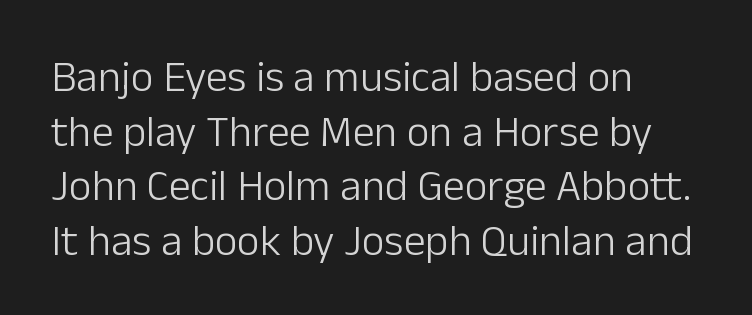
The image shows 44 px light sans-serif type, upright; set left-aligned, line spacing 1.24x, normal letter spacing, not underlined; low stroke contrast and a medium x-height.
